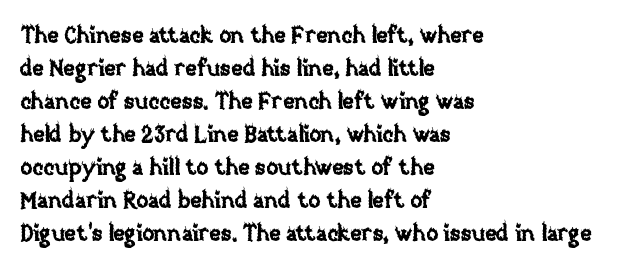
The image shows 22 px text type, upright; set left-aligned, normal line spacing (1.5x), normal letter spacing, not underlined.
